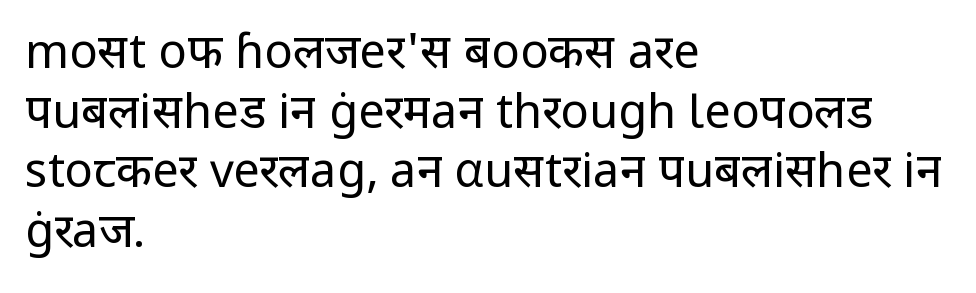
{"serif": "no", "italic": "no", "bold": "no", "weight": "regular", "width": "normal", "stroke_contrast": "low", "x_height": "medium", "monospaced": "no", "underline": "no", "align": "left", "line_spacing": "normal", "line_spacing_ratio": 1.27, "letter_spacing": "normal", "letter_spacing_em": 0.0, "glyph_px": 47}
